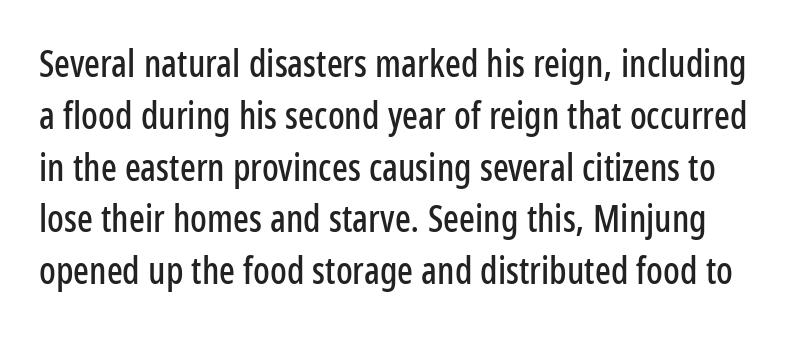
Does the type have serifs? No, each stem ends abruptly. Varying glyph widths throughout — classic text-font behaviour. Between one letter and the next there's only the usual sliver of space. The space between consecutive lines is moderate. This rendering features lettering with no underline. Vertical strokes here are truly vertical.
